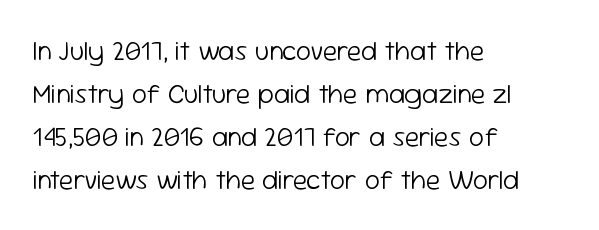
Line beginnings align vertically; line endings do not. Quick note: not italic, upright. No chunkiness to these letters — they're not bold. Default kerning and tracking; the words read as compact shapes.
